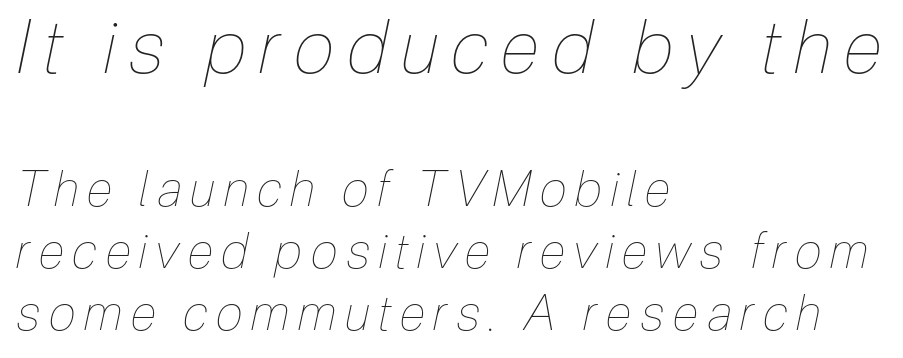
Q: Is the text bold? A: No.
Q: Is the text italic (slanted)? A: Yes, it leans right by about 12 degrees.
Q: Is the text underlined? A: No.
Q: How is the paragraph aligned? A: Left-aligned.
Q: Is the spacing between lines tight, normal or loose? A: Normal.
Q: Which block of text is set in a larger size, the first (top) or the second (bottom)? A: The first (top) one.
Q: Width (condensed, normal, or wide)? A: Condensed.
Q: Stroke contrast? A: Low.
Q: x-height? A: Medium.
Q: Monospaced? A: No.
